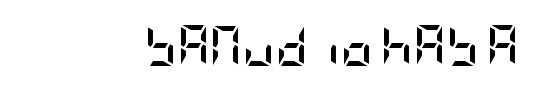
{"serif": "no", "italic": "no", "bold": "yes", "weight": "semibold", "width": "condensed", "stroke_contrast": "low", "x_height": "large", "underline": "no", "letter_spacing": "normal", "letter_spacing_em": 0.0, "glyph_px": 40}
